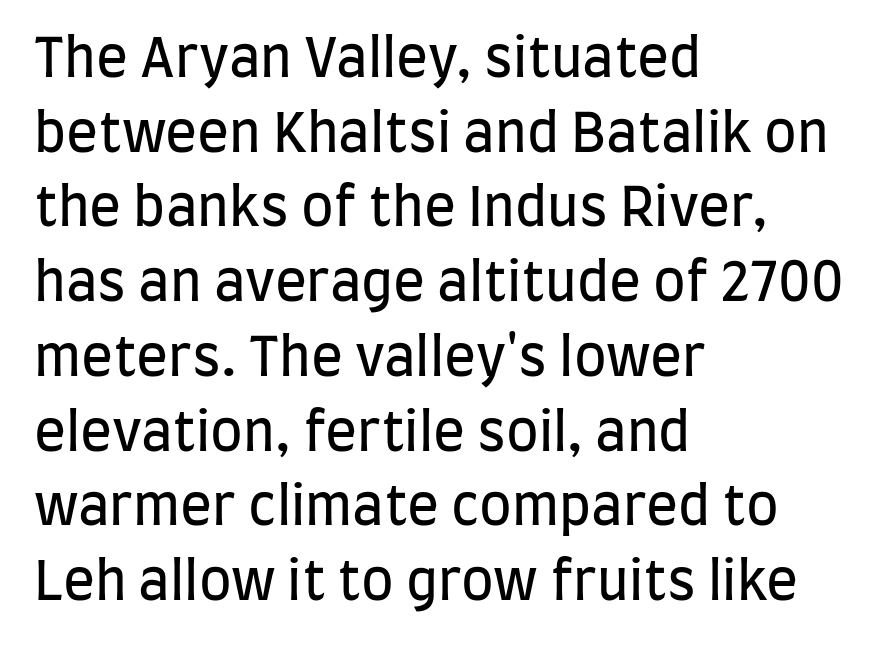
{"serif": "no", "italic": "no", "bold": "no", "weight": "regular", "width": "condensed", "stroke_contrast": "low", "x_height": "large", "monospaced": "no", "underline": "no", "align": "left", "line_spacing": "normal", "line_spacing_ratio": 1.41, "letter_spacing": "normal", "letter_spacing_em": 0.0, "glyph_px": 53}
